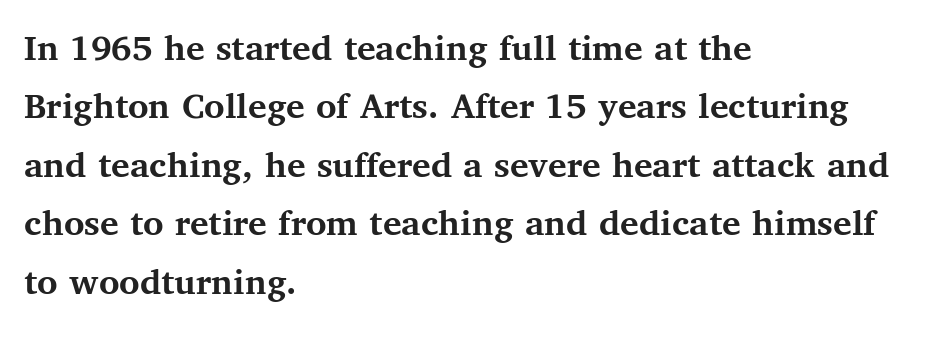
Q: Is the text bold? A: Yes.
Q: Is the text italic (slanted)? A: No, it is upright.
Q: Is the typeface a serif or a sans-serif typeface? A: Serif.
Q: Is the text underlined? A: No.
Q: How is the paragraph aligned? A: Left-aligned.
Q: Is the spacing between letters normal or unusually wide? A: Normal.
Q: Is the spacing between lines tight, normal or loose? A: Normal.
Q: Width (condensed, normal, or wide)? A: Normal.
Q: Stroke contrast? A: Medium.
Q: x-height? A: Medium.
Q: Monospaced? A: No.
